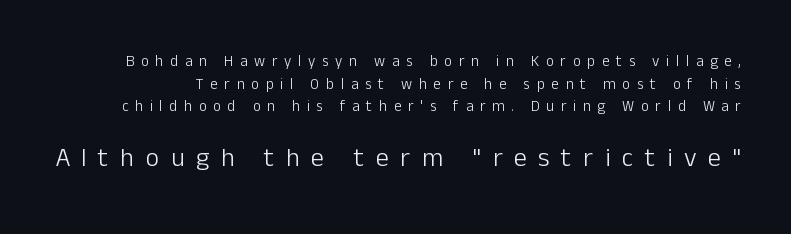
The image shows 26 px text type, upright; set normal line spacing (1.51x), unusually wide letter spacing (+0.45 em), not underlined; the second (bottom) block is 1.73x larger.
